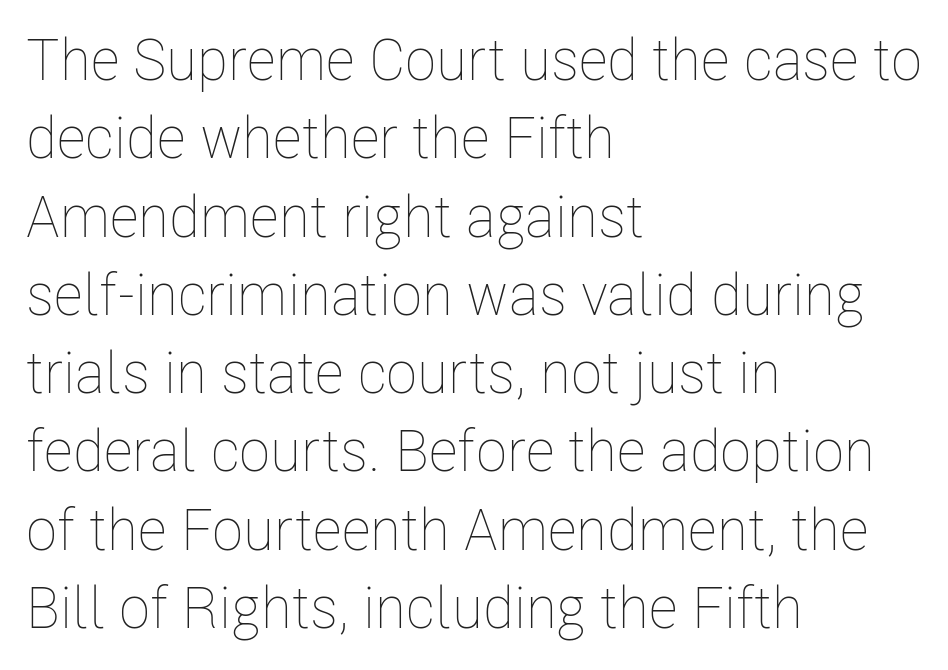
The image shows 58 px thin, condensed type, upright; set left-aligned, normal line spacing (1.35x), normal letter spacing, not underlined; low stroke contrast and a medium x-height.
